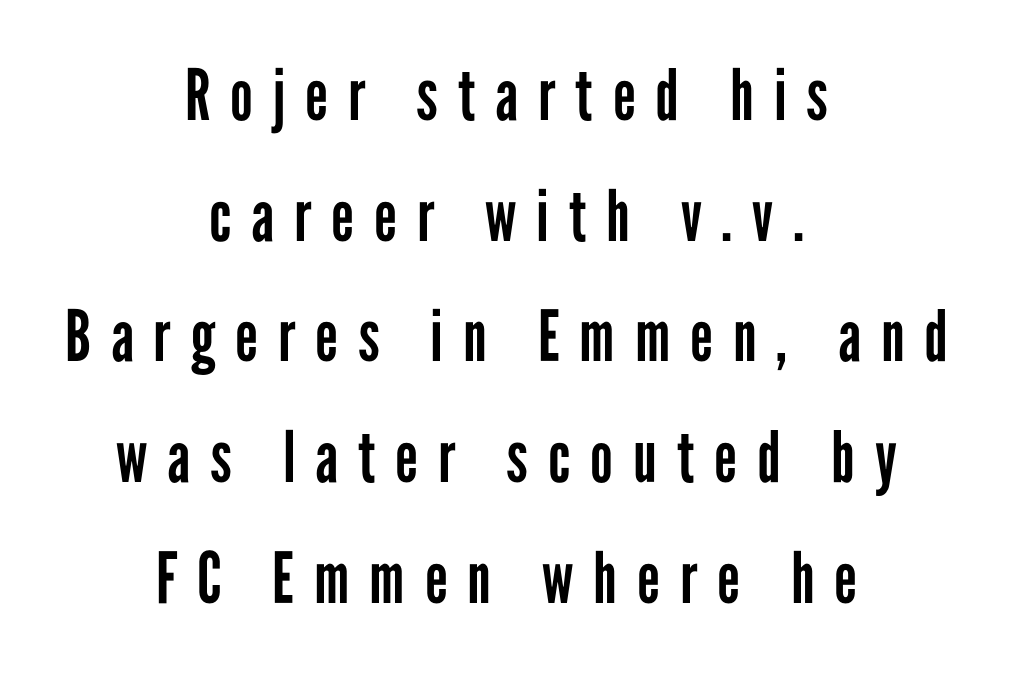
Q: Is the text bold? A: No.
Q: Is the text italic (slanted)? A: No, it is upright.
Q: Is the typeface a serif or a sans-serif typeface? A: Sans-serif.
Q: Is the text underlined? A: No.
Q: How is the paragraph aligned? A: Centered.
Q: Is the spacing between letters normal or unusually wide? A: Unusually wide.
Q: Is the spacing between lines tight, normal or loose? A: Normal.
Q: Width (condensed, normal, or wide)? A: Condensed.
Q: Stroke contrast? A: Low.
Q: x-height? A: Medium.
Q: Monospaced? A: No.
